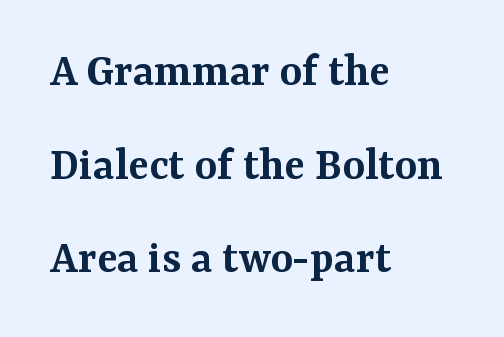
{"serif": "yes", "italic": "no", "bold": "semi", "weight": "semibold", "width": "normal", "stroke_contrast": "medium", "x_height": "medium", "monospaced": "no", "underline": "no", "align": "left", "line_spacing": "loose", "line_spacing_ratio": 1.95, "letter_spacing": "normal", "letter_spacing_em": 0.0, "glyph_px": 48}
